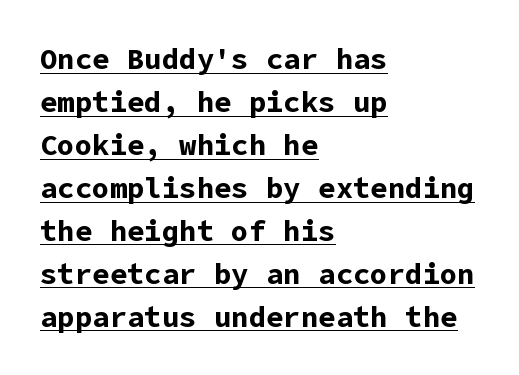
{"serif": "no", "italic": "no", "bold": "yes", "weight": "bold", "width": "normal", "stroke_contrast": "low", "x_height": "medium", "underline": "yes", "align": "left", "line_spacing": "normal", "line_spacing_ratio": 1.48, "letter_spacing": "normal", "letter_spacing_em": 0.0, "glyph_px": 29}
